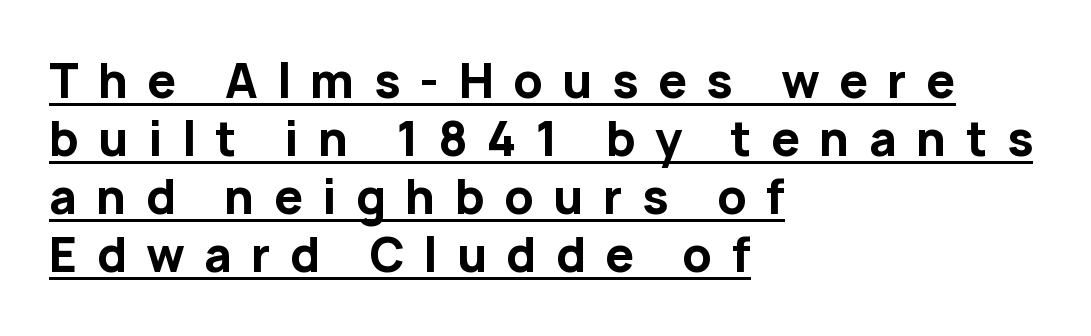
{"serif": "no", "italic": "no", "bold": "yes", "weight": "bold", "width": "normal", "stroke_contrast": "low", "x_height": "medium", "monospaced": "no", "underline": "yes", "align": "left", "line_spacing": "normal", "line_spacing_ratio": 1.26, "letter_spacing": "wide", "letter_spacing_em": 0.42, "glyph_px": 46}
